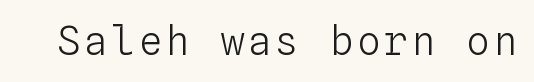
Q: Is the text bold? A: No.
Q: Is the text italic (slanted)? A: No, it is upright.
Q: Is the text underlined? A: No.
Q: Width (condensed, normal, or wide)? A: Normal.
Q: Stroke contrast? A: Low.
Q: x-height? A: Medium.
Q: Monospaced? A: Yes.
